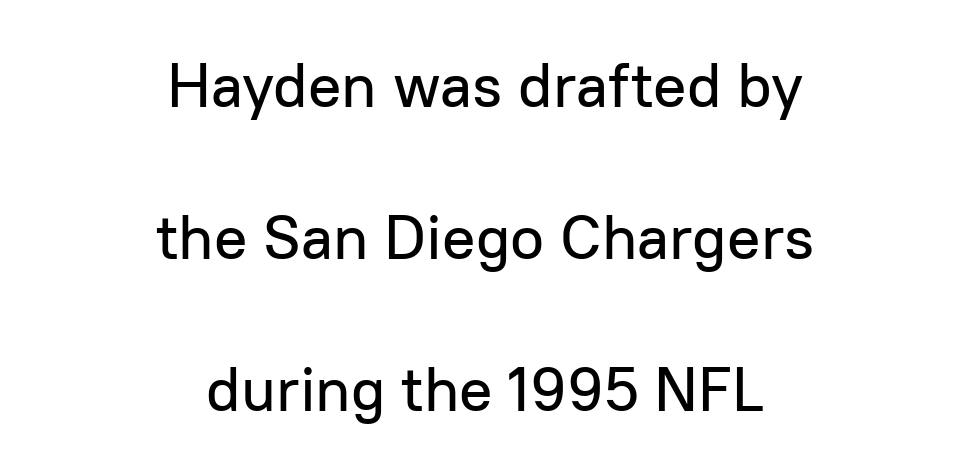
What stands out about the letter spacing? Nothing — it is the standard amount. Is this a fixed-width face? No — the glyphs have proportional, varying widths. Short and long lines alike share a common midpoint. The font family rendered here belongs to the sans-serif group.
